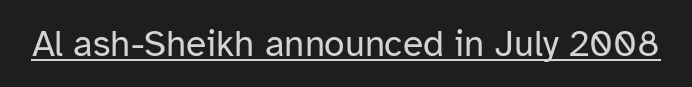
The image shows 37 px regular-weight sans-serif type, upright; set normal letter spacing, underlined; low stroke contrast and a medium x-height.
